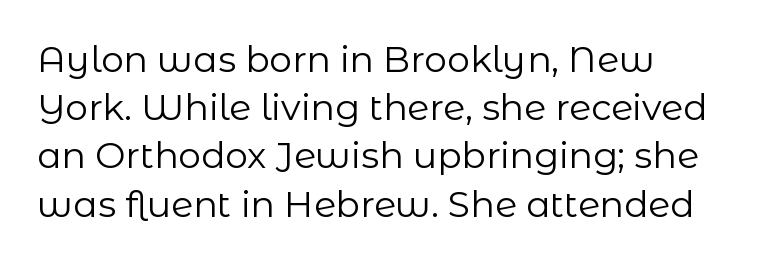
Q: Is the text bold? A: No.
Q: Is the text italic (slanted)? A: No, it is upright.
Q: Is the typeface a serif or a sans-serif typeface? A: Sans-serif.
Q: Is the text underlined? A: No.
Q: How is the paragraph aligned? A: Left-aligned.
Q: Is the spacing between letters normal or unusually wide? A: Normal.
Q: Is the spacing between lines tight, normal or loose? A: Normal.
Q: Width (condensed, normal, or wide)? A: Normal.
Q: Stroke contrast? A: Low.
Q: x-height? A: Medium.
Q: Monospaced? A: No.
